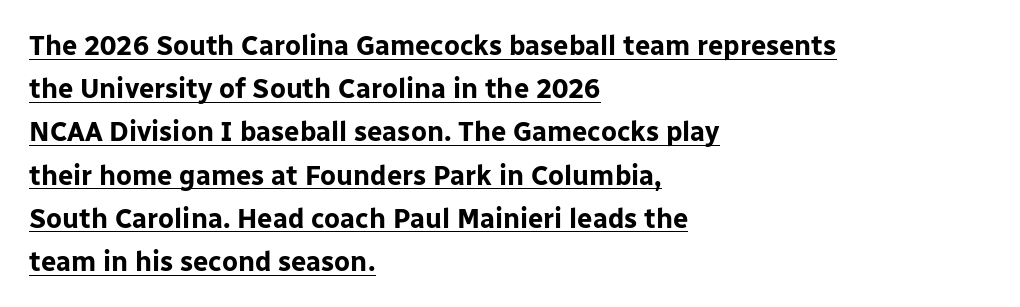
{"italic": "no", "bold": "yes", "underline": "yes", "align": "left", "line_spacing": "normal", "line_spacing_ratio": 1.6, "letter_spacing": "normal", "letter_spacing_em": 0.0, "glyph_px": 27}
